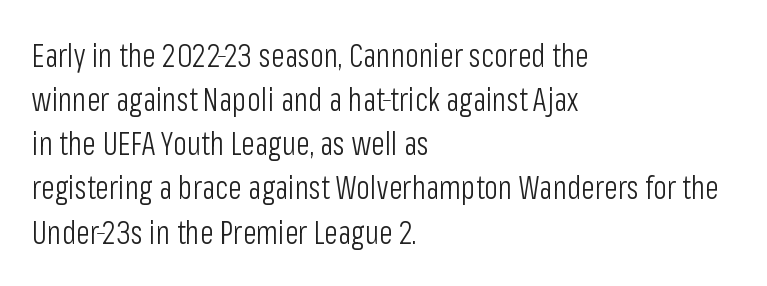
The image shows 32 px light, condensed sans-serif type, upright; set left-aligned, normal line spacing (1.38x), normal letter spacing, not underlined; low stroke contrast and a medium x-height.
